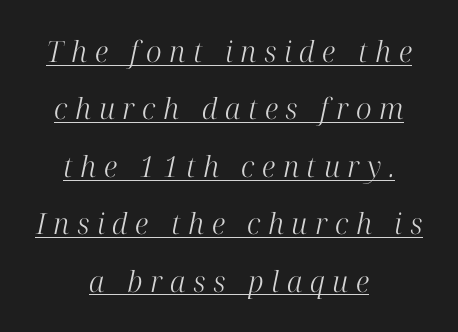
{"serif": "yes", "italic": "yes", "lean": "right", "slant_degrees": 12, "bold": "no", "weight": "light", "width": "normal", "stroke_contrast": "high", "x_height": "medium", "monospaced": "no", "underline": "yes", "align": "center", "line_spacing": "loose", "line_spacing_ratio": 1.98, "letter_spacing": "wide", "letter_spacing_em": 0.26, "glyph_px": 29}
